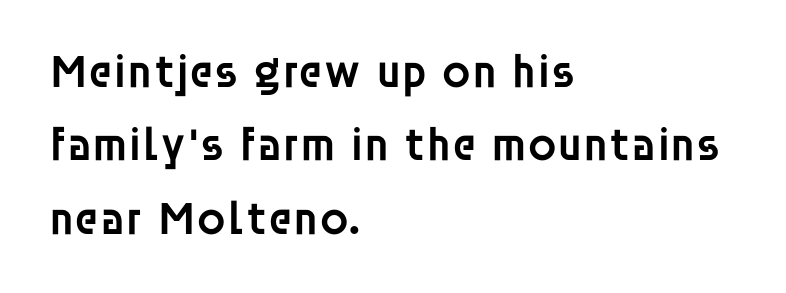
Q: Is the text bold? A: Semi-bold.
Q: Is the text italic (slanted)? A: No, it is upright.
Q: Is the typeface a serif or a sans-serif typeface? A: Sans-serif.
Q: Is the text underlined? A: No.
Q: How is the paragraph aligned? A: Left-aligned.
Q: Is the spacing between letters normal or unusually wide? A: Normal.
Q: Is the spacing between lines tight, normal or loose? A: Normal.
Q: Width (condensed, normal, or wide)? A: Normal.
Q: Stroke contrast? A: Low.
Q: x-height? A: Large.
Q: Monospaced? A: No.
